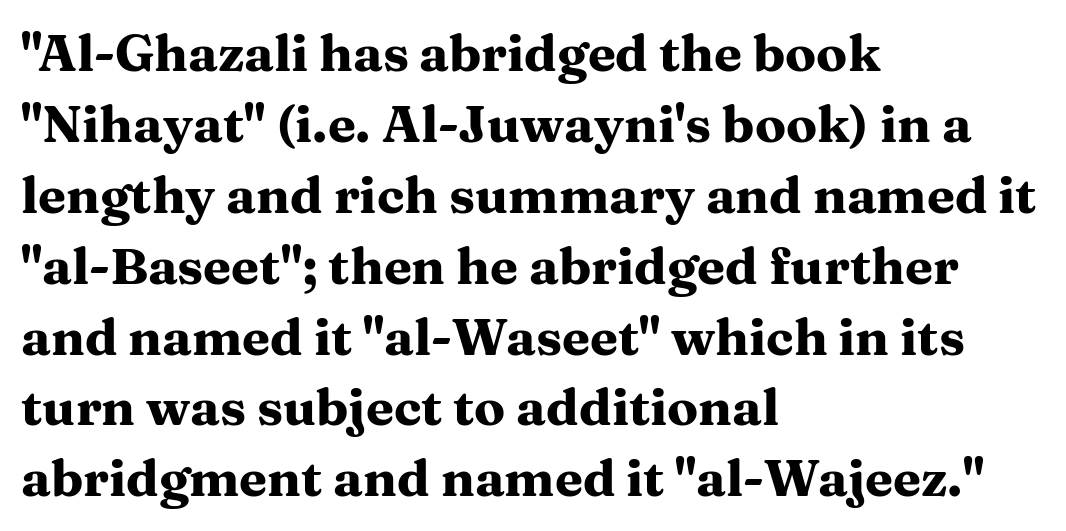
{"serif": "yes", "italic": "no", "bold": "yes", "weight": "heavy", "width": "wide", "stroke_contrast": "medium", "x_height": "medium", "monospaced": "no", "underline": "no", "align": "left", "line_spacing": "normal", "line_spacing_ratio": 1.39, "letter_spacing": "normal", "letter_spacing_em": 0.0, "glyph_px": 51}
